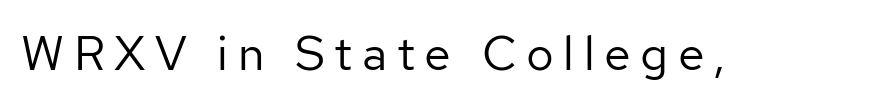
The image shows 48 px regular-weight sans-serif type, upright; set unusually wide letter spacing (+0.2 em), not underlined; low stroke contrast and a medium x-height.
